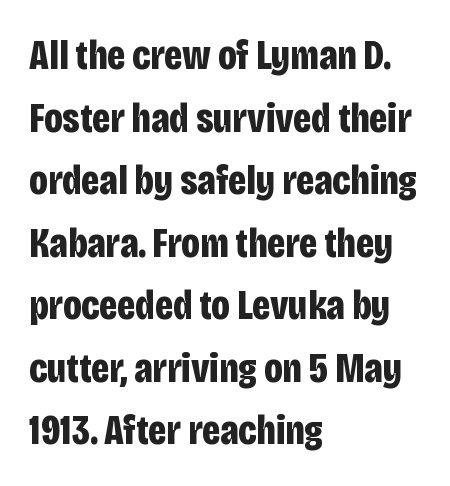
The image shows 42 px bold, condensed sans-serif type, upright; set left-aligned, normal line spacing (1.49x), normal letter spacing, not underlined; low stroke contrast and a large x-height.
